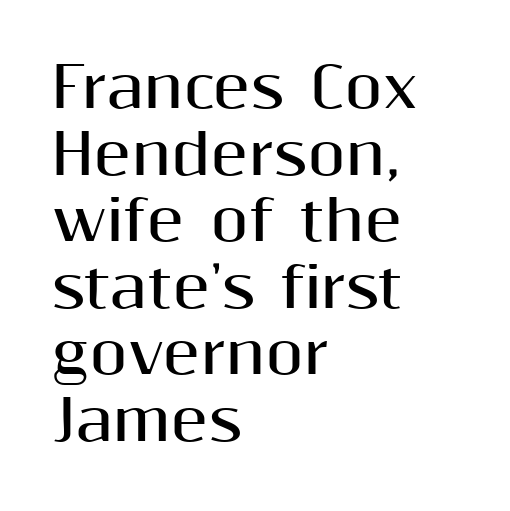
The image shows 55 px bold sans-serif type, upright; set left-aligned, line spacing 1.21x, normal letter spacing, not underlined; medium stroke contrast and a medium x-height.
